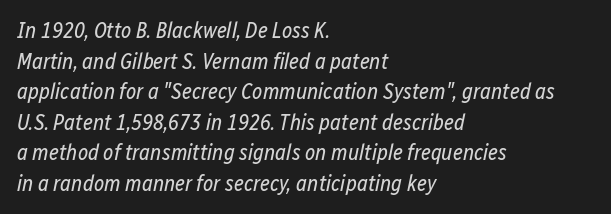
The weight tops out at a normal text grade. Looking at the ascenders, they clearly lean. These lines stack with their left ends in a neat column. Type without underlining. Compared with typical body copy, the letter spacing here is the same.
